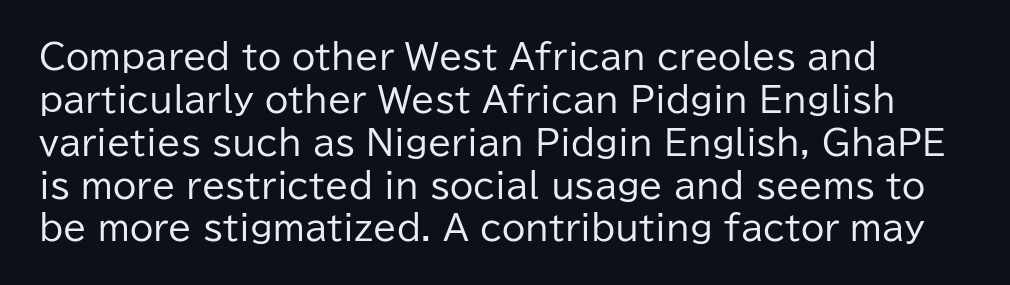
The letters advance in unequal steps, a hallmark of proportional type. Descender tails drop into unmarked territory. Leading matches the norm, producing a regular column. The lines are quadded left. The tracking reads as untouched default to a designer's eye. Are there feet on the stems? There aren't — it's a sans.
